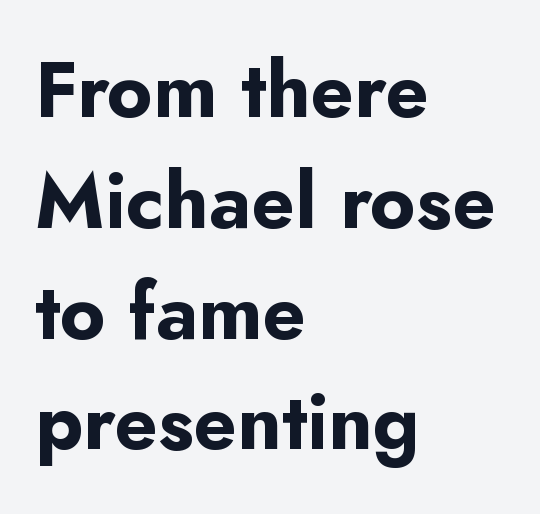
Q: Is the text bold? A: Yes.
Q: Is the text italic (slanted)? A: No, it is upright.
Q: Is the typeface a serif or a sans-serif typeface? A: Sans-serif.
Q: Is the text underlined? A: No.
Q: How is the paragraph aligned? A: Left-aligned.
Q: Is the spacing between letters normal or unusually wide? A: Normal.
Q: Is the spacing between lines tight, normal or loose? A: Normal.
Q: Width (condensed, normal, or wide)? A: Normal.
Q: Stroke contrast? A: Low.
Q: x-height? A: Small.
Q: Monospaced? A: No.
